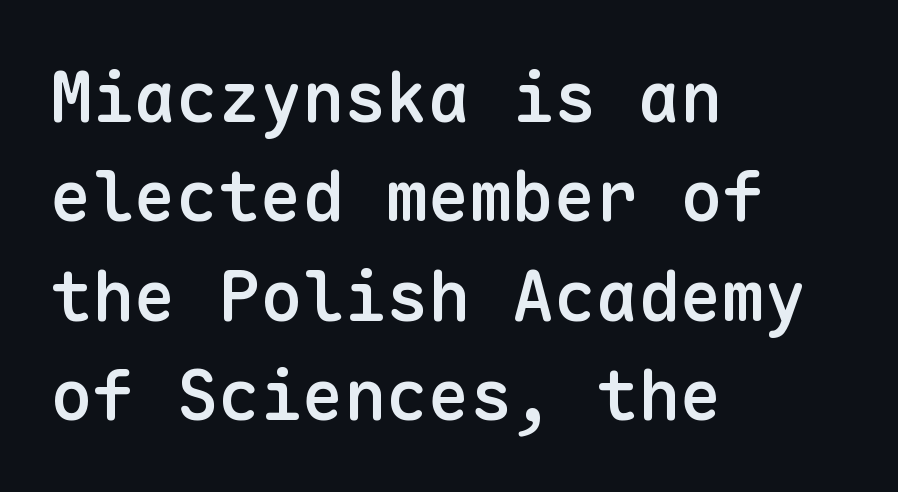
Q: Is the text bold? A: Semi-bold.
Q: Is the text italic (slanted)? A: No, it is upright.
Q: Is the typeface a serif or a sans-serif typeface? A: Sans-serif.
Q: Is the text underlined? A: No.
Q: How is the paragraph aligned? A: Left-aligned.
Q: Is the spacing between letters normal or unusually wide? A: Normal.
Q: Is the spacing between lines tight, normal or loose? A: Normal.
Q: Width (condensed, normal, or wide)? A: Normal.
Q: Stroke contrast? A: Low.
Q: x-height? A: Medium.
Q: Monospaced? A: Yes.
